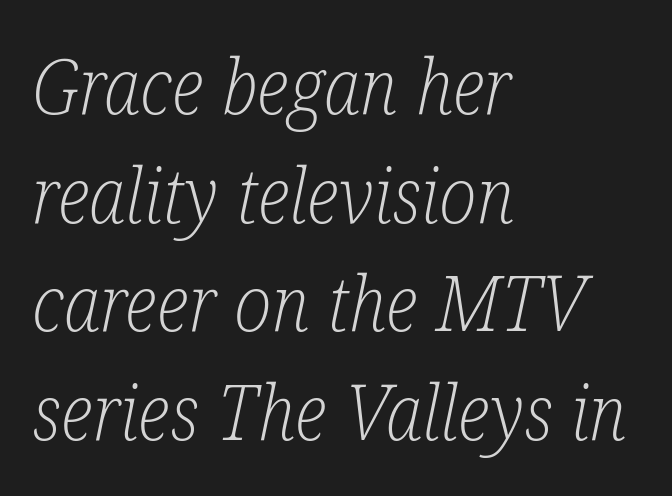
Weight: not bold — regular or lighter. Spacing verdict: proportional, widths tailored to each character. The passage shown is typeset with a serif family. Has an underline been added? It has not. An italicized treatment has been applied to the whole sample. Leading matches the norm, producing a regular column.
